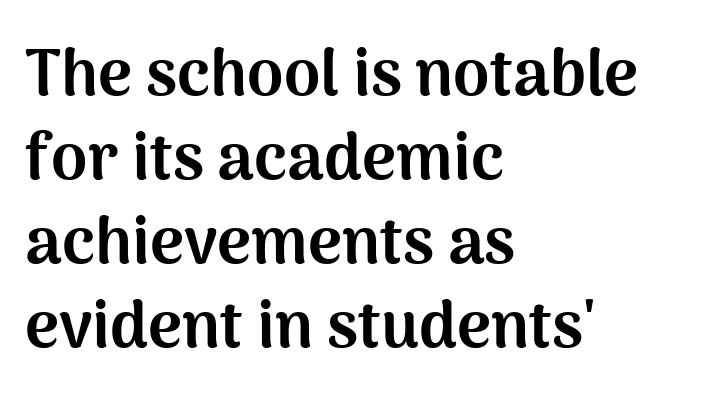
A bare baseline throughout the passage. When letters stand straight like this, we call the style roman or upright. The rows are spaced the way most documents space them. The ragged edge is on the right, which tells us the setting is flush left. Set as a true bold cut, around the 700 mark. Default kerning and tracking; the words read as compact shapes.
